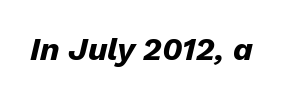
Q: Is the text bold? A: Yes.
Q: Is the text italic (slanted)? A: Yes, it leans right by about 13 degrees.
Q: Is the text underlined? A: No.
Q: Is the spacing between letters normal or unusually wide? A: Normal.
Q: Width (condensed, normal, or wide)? A: Normal.
Q: Stroke contrast? A: Low.
Q: x-height? A: Medium.
Q: Monospaced? A: No.
